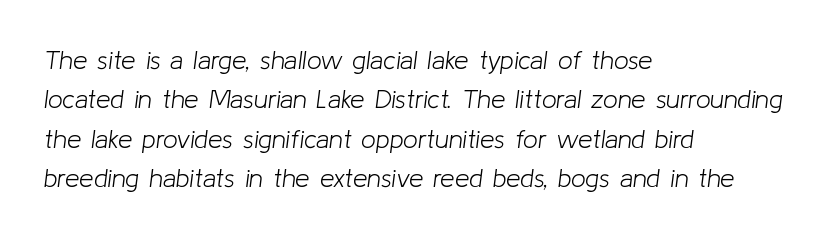
The specimen omits any rule beneath the text block's lines. Line beginnings align vertically; line endings do not. The vertical gap from one line to the next is medium. The characters are drawn with everyday or finer stroke widths. When letters slant like this, we call the style italic.
